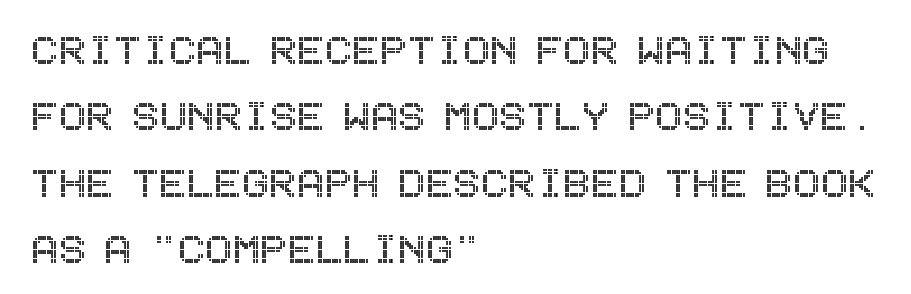
Q: Is the text italic (slanted)? A: No, it is upright.
Q: Is the text underlined? A: No.
Q: How is the paragraph aligned? A: Left-aligned.
Q: Is the spacing between letters normal or unusually wide? A: Normal.
Q: Is the spacing between lines tight, normal or loose? A: Normal.
Q: Width (condensed, normal, or wide)? A: Condensed.
Q: x-height? A: Large.
